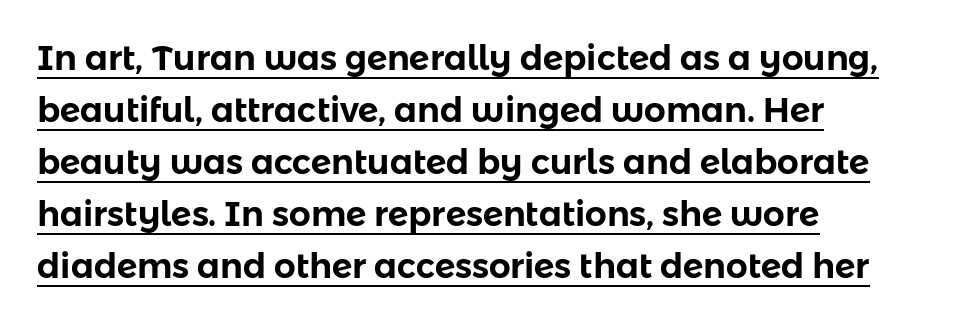
{"serif": "no", "italic": "no", "width": "normal", "stroke_contrast": "low", "x_height": "medium", "monospaced": "no", "underline": "yes", "align": "left", "line_spacing": "normal", "line_spacing_ratio": 1.53, "letter_spacing": "normal", "letter_spacing_em": 0.0, "glyph_px": 34}
